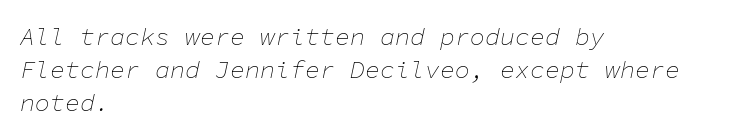
Q: Is the text bold? A: No.
Q: Is the text italic (slanted)? A: Yes, it leans right by about 11 degrees.
Q: Is the text underlined? A: No.
Q: How is the paragraph aligned? A: Left-aligned.
Q: Is the spacing between letters normal or unusually wide? A: Normal.
Q: Is the spacing between lines tight, normal or loose? A: Normal.
